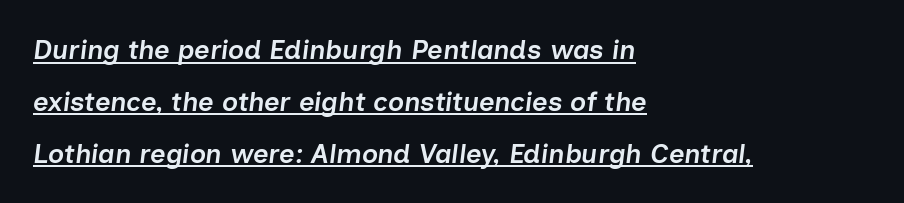
Every character sits at an angle, as italics do. Short note: letters normally spaced. The sample has been set in demibold, a notch under bold. The rendering uses the underline text-decoration. Leading: increased. The typesetter chose a ragged-right arrangement here.
